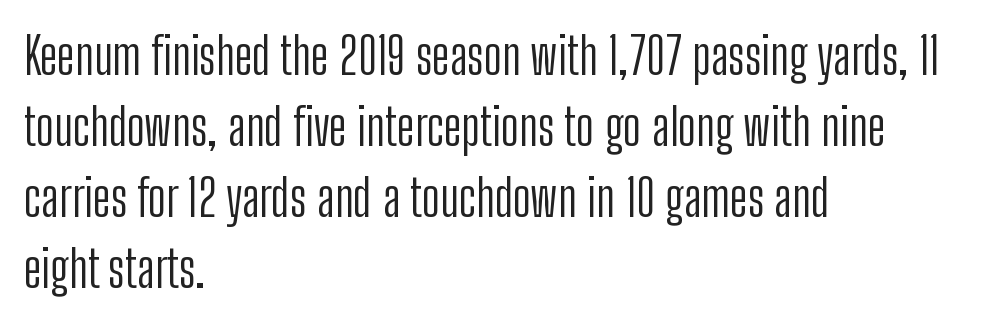
Line spacing here is normal. The string is rendered with underlining switched off. Is this a sans? Yes — the strokes have no serifs. The line texture is even and compact thanks to regular tracking. A student would call this left alignment; a typographer would say flush left, rag right.
